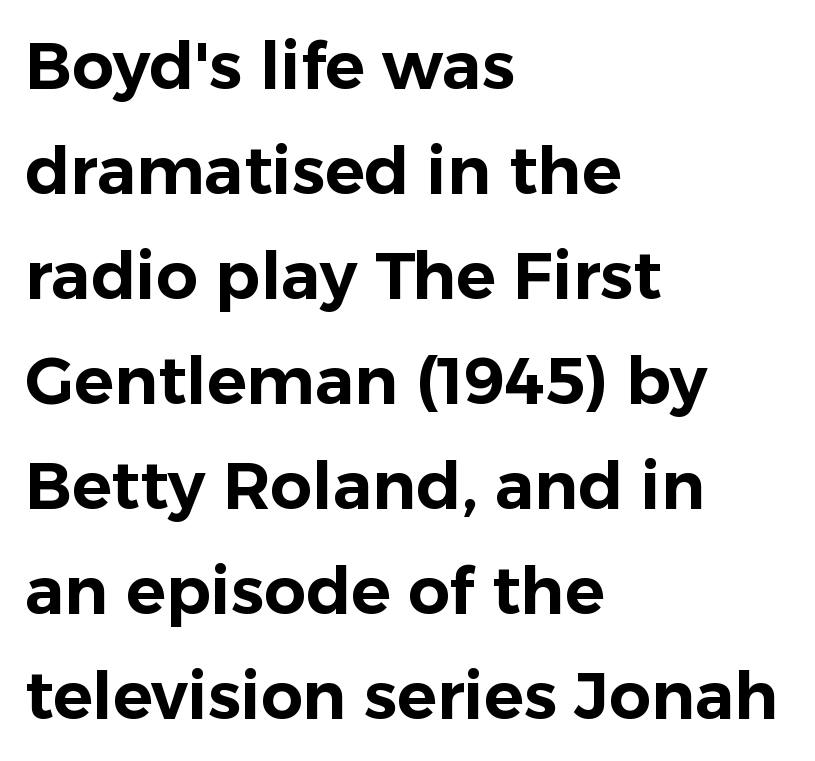
This sample keeps an unexceptional amount of space between lines. Glance below the letters and you will spot only blank space. The lettering holds an erect, upright posture throughout. The font family rendered here belongs to the sans-serif group. A typesetter would call this proportional, since set widths differ per character.
